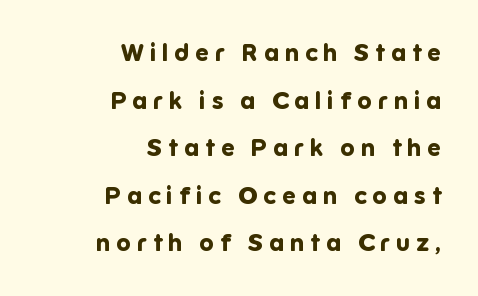
Q: Is the text bold? A: Yes.
Q: Is the text italic (slanted)? A: No, it is upright.
Q: Is the text underlined? A: No.
Q: How is the paragraph aligned? A: Right-aligned.
Q: Is the spacing between letters normal or unusually wide? A: Unusually wide.
Q: Is the spacing between lines tight, normal or loose? A: Loose.
